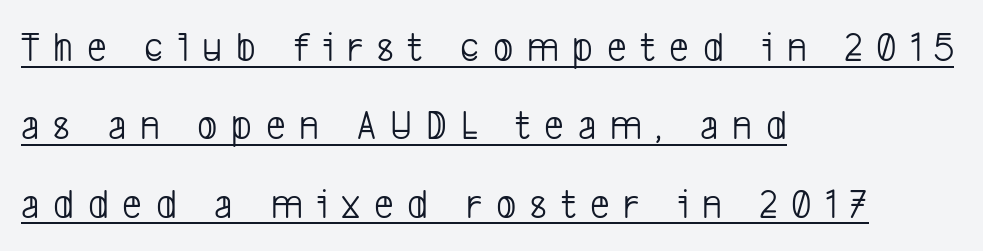
{"serif": "no", "bold": "no", "weight": "light", "width": "condensed", "stroke_contrast": "low", "x_height": "medium", "monospaced": "no", "underline": "yes", "align": "left", "line_spacing_ratio": 1.82, "letter_spacing": "wide", "letter_spacing_em": 0.32, "glyph_px": 43}
